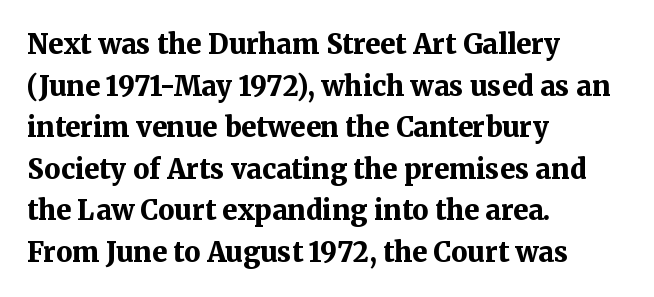
The image shows 27 px bold type, upright; set left-aligned, normal line spacing (1.54x), normal letter spacing, not underlined.
